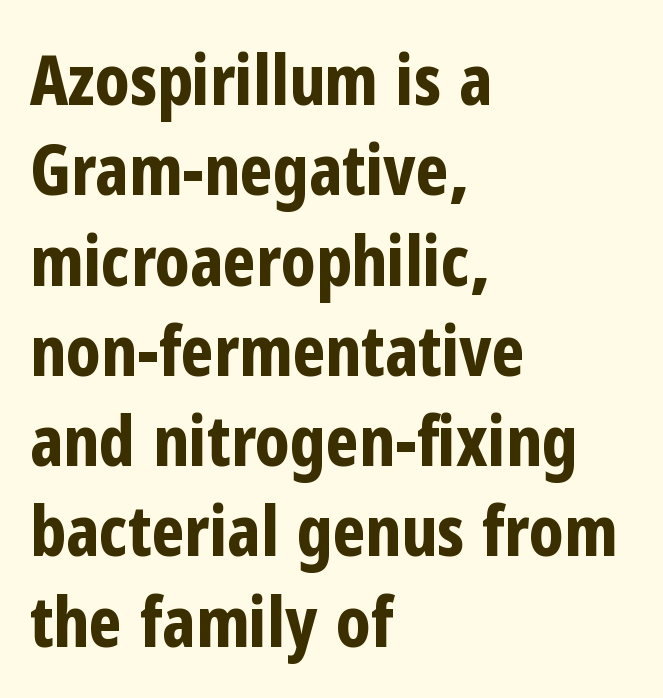
Q: Is the text bold? A: Yes.
Q: Is the text italic (slanted)? A: No, it is upright.
Q: Is the typeface a serif or a sans-serif typeface? A: Sans-serif.
Q: Is the text underlined? A: No.
Q: How is the paragraph aligned? A: Left-aligned.
Q: Is the spacing between letters normal or unusually wide? A: Normal.
Q: Is the spacing between lines tight, normal or loose? A: Normal.
Q: Width (condensed, normal, or wide)? A: Condensed.
Q: Stroke contrast? A: Low.
Q: x-height? A: Medium.
Q: Monospaced? A: No.
